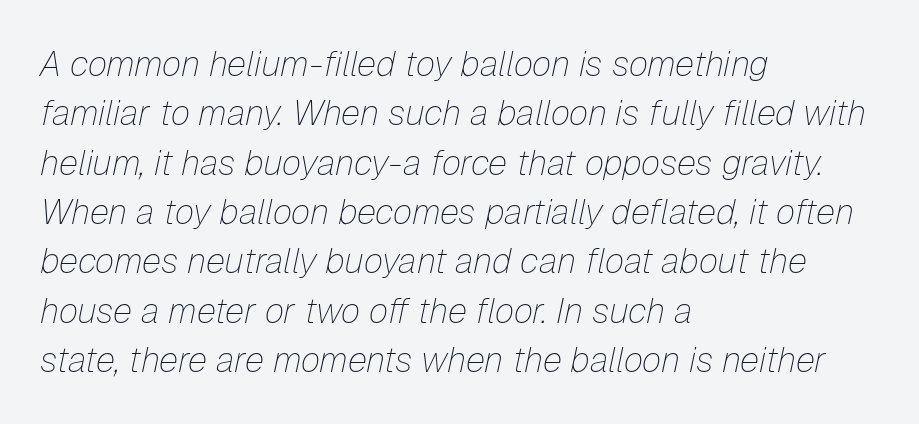
Q: Is the text bold? A: No.
Q: Is the text italic (slanted)? A: Yes, it leans right by about 12 degrees.
Q: Is the text underlined? A: No.
Q: How is the paragraph aligned? A: Left-aligned.
Q: Is the spacing between letters normal or unusually wide? A: Normal.
Q: Is the spacing between lines tight, normal or loose? A: Normal.
Q: Width (condensed, normal, or wide)? A: Normal.
Q: Stroke contrast? A: Low.
Q: x-height? A: Medium.
Q: Monospaced? A: No.
